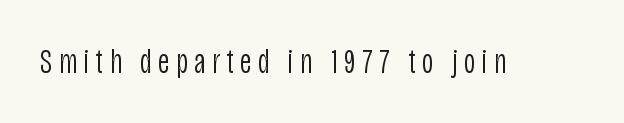
Q: Is the text bold? A: No.
Q: Is the text italic (slanted)? A: No, it is upright.
Q: Is the typeface a serif or a sans-serif typeface? A: Sans-serif.
Q: Is the text underlined? A: No.
Q: Width (condensed, normal, or wide)? A: Condensed.
Q: Stroke contrast? A: Low.
Q: x-height? A: Large.
Q: Monospaced? A: No.
